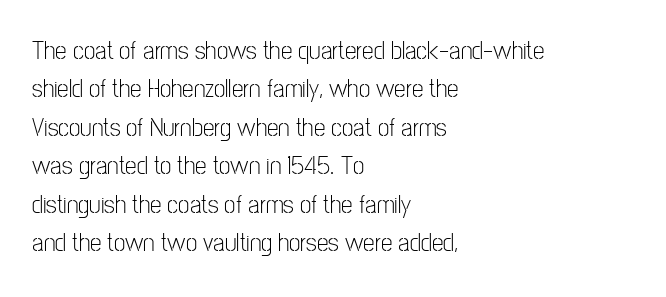
The image shows 26 px text type, upright; set left-aligned, normal line spacing (1.48x), normal letter spacing, not underlined.
